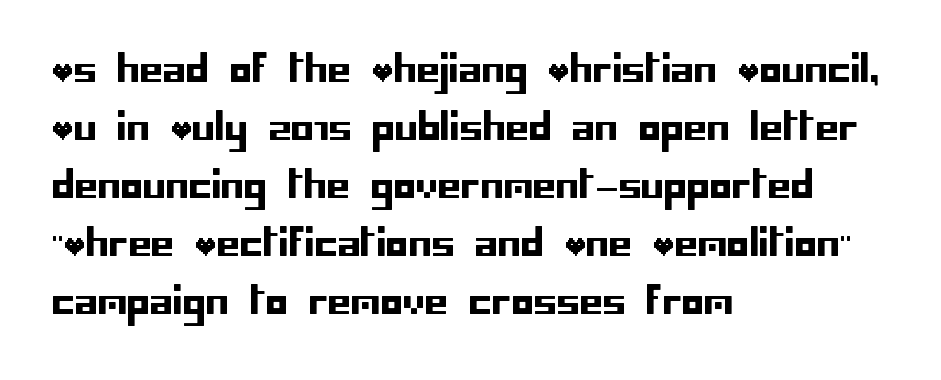
Students, observe: this is what conventionally led text looks like. Does the lettering tilt? It doesn't — this is upright. A bare baseline throughout the passage. The lines in this sample share a left origin and differ only in where they stop. Nope, no serifs anywhere on these letters. Caption: standard tracking, unaltered.
